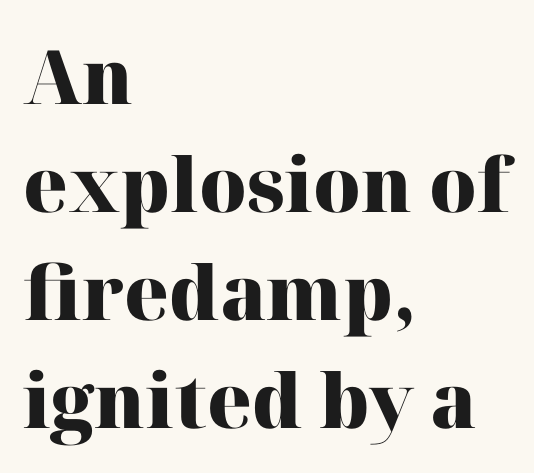
Honestly, there is no underline to notice here at all. You could call the tracking neutral — neither tight nor loose. Do the characters align in a grid? No, the font is proportional. Every character sits straight up, as roman type does.
